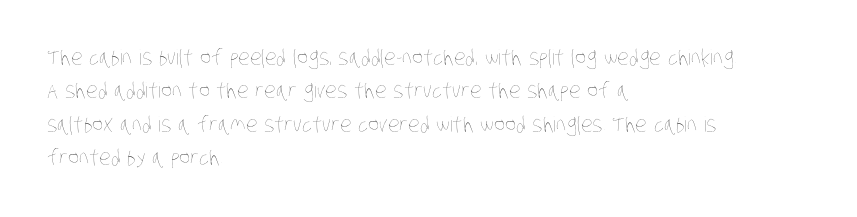
Check under the words: just untouched page. This sample uses plain, unmodified letter spacing. The compositor pushed each line to the left boundary. Nothing heavy about these letters — not bold at all.
